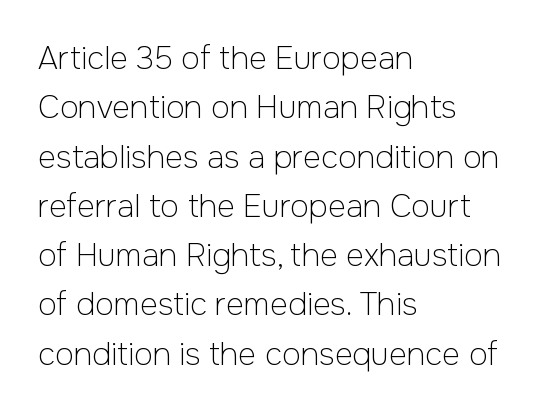
{"serif": "no", "italic": "no", "bold": "no", "weight": "light", "width": "normal", "stroke_contrast": "low", "x_height": "medium", "monospaced": "no", "underline": "no", "align": "left", "line_spacing": "normal", "line_spacing_ratio": 1.59, "letter_spacing": "normal", "letter_spacing_em": 0.0, "glyph_px": 31}
